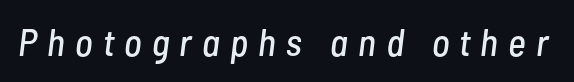
Q: Is the text italic (slanted)? A: Yes, it leans right by about 7 degrees.
Q: Is the text underlined? A: No.
Q: Is the spacing between letters normal or unusually wide? A: Unusually wide.
Q: Width (condensed, normal, or wide)? A: Condensed.
Q: Stroke contrast? A: Low.
Q: x-height? A: Medium.
Q: Monospaced? A: No.
